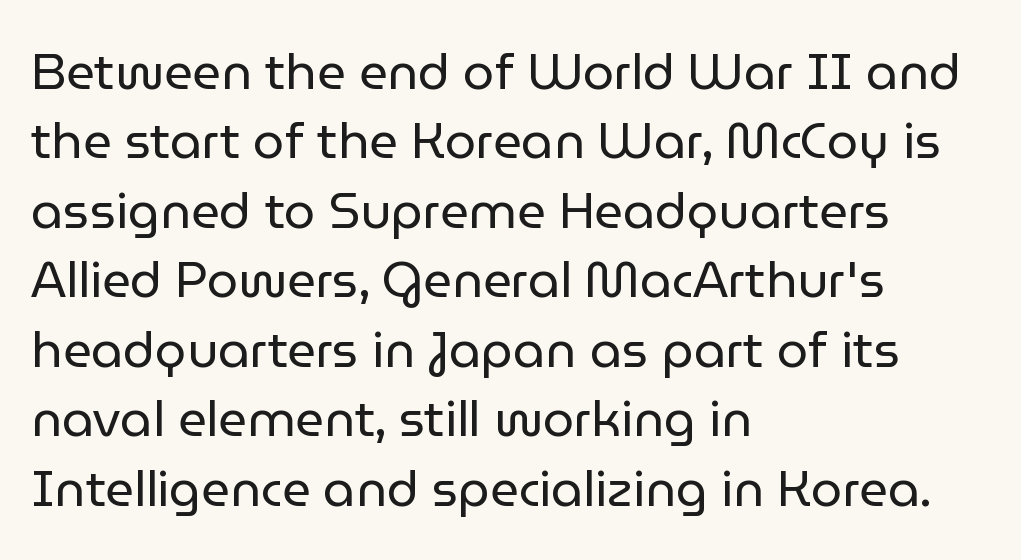
Q: Is the text bold? A: No.
Q: Is the text italic (slanted)? A: No, it is upright.
Q: Is the typeface a serif or a sans-serif typeface? A: Sans-serif.
Q: Is the text underlined? A: No.
Q: How is the paragraph aligned? A: Left-aligned.
Q: Is the spacing between letters normal or unusually wide? A: Normal.
Q: Is the spacing between lines tight, normal or loose? A: Normal.
Q: Width (condensed, normal, or wide)? A: Normal.
Q: Stroke contrast? A: Low.
Q: x-height? A: Medium.
Q: Monospaced? A: No.
